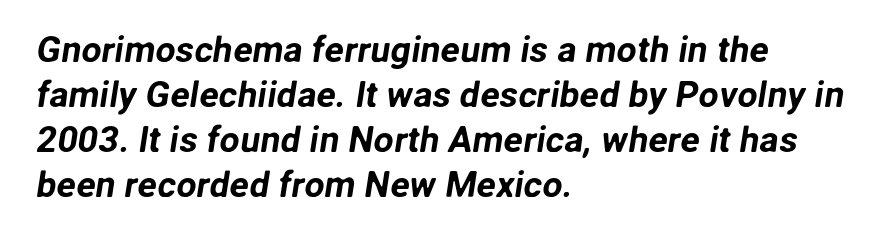
The image shows 36 px sans-serif type; set left-aligned, normal line spacing (1.25x), normal letter spacing, not underlined; low stroke contrast and a medium x-height.
